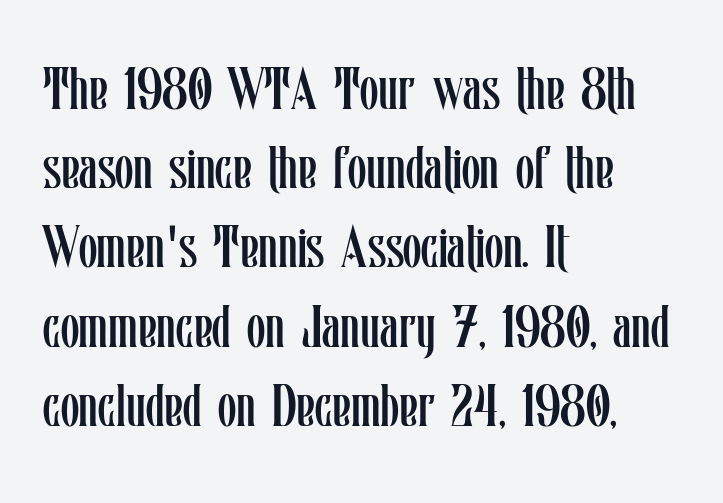
Q: Is the text bold? A: No.
Q: Is the text italic (slanted)? A: No, it is upright.
Q: Is the text underlined? A: No.
Q: How is the paragraph aligned? A: Left-aligned.
Q: Is the spacing between letters normal or unusually wide? A: Normal.
Q: Is the spacing between lines tight, normal or loose? A: Normal.
Q: Width (condensed, normal, or wide)? A: Condensed.
Q: Stroke contrast? A: Low.
Q: x-height? A: Medium.
Q: Monospaced? A: No.
